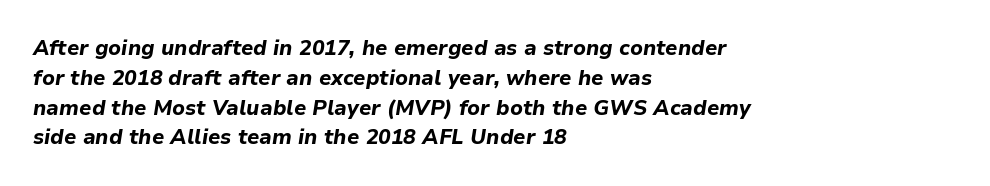
Q: Is the text bold? A: Yes.
Q: Is the text italic (slanted)? A: Yes, it leans right by about 9 degrees.
Q: Is the text underlined? A: No.
Q: How is the paragraph aligned? A: Left-aligned.
Q: Is the spacing between letters normal or unusually wide? A: Normal.
Q: Is the spacing between lines tight, normal or loose? A: Normal.
